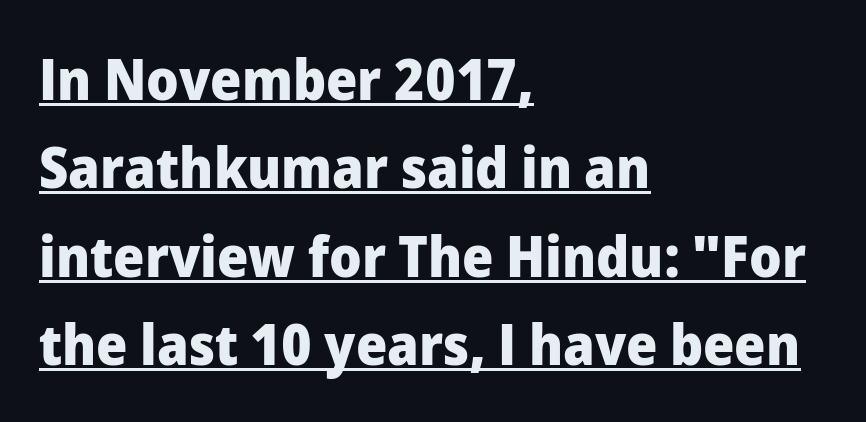
Short note: letters normally spaced. Compared with a centered layout, this one pins lines to the left instead. The font is running at its bold setting. If you drew a line through each stem, it would be perfectly vertical.
